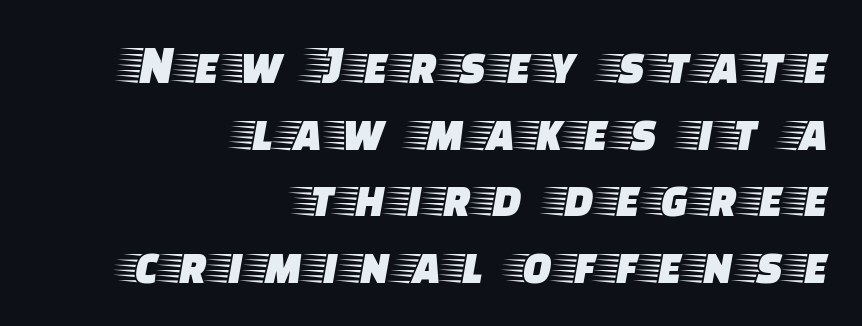
Q: Is the text italic (slanted)? A: Yes.
Q: Is the typeface a serif or a sans-serif typeface? A: Serif.
Q: Is the text underlined? A: No.
Q: How is the paragraph aligned? A: Right-aligned.
Q: Width (condensed, normal, or wide)? A: Wide.
Q: Stroke contrast? A: Low.
Q: x-height? A: Large.
Q: Monospaced? A: No.
